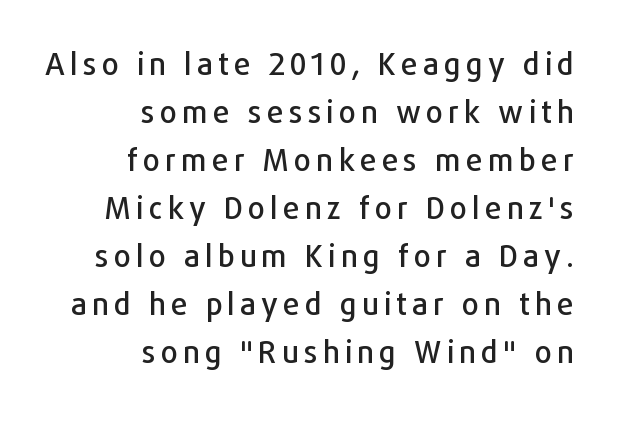
The image shows 30 px sans-serif type, upright; set right-aligned, normal line spacing (1.6x), not underlined; low stroke contrast and a medium x-height.
